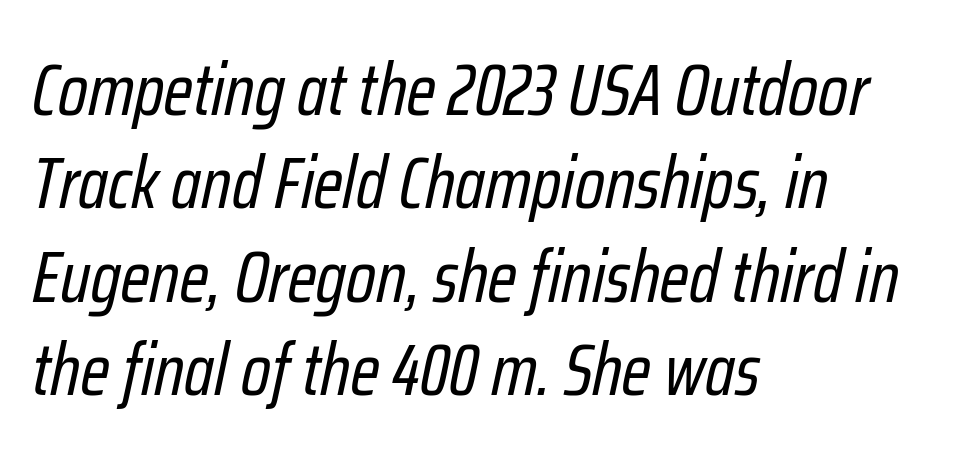
{"italic": "yes", "lean": "right", "slant_degrees": 12, "bold": "no", "weight": "regular", "width": "condensed", "stroke_contrast": "low", "x_height": "medium", "monospaced": "no", "underline": "no", "align": "left", "line_spacing": "normal", "line_spacing_ratio": 1.28, "letter_spacing": "normal", "letter_spacing_em": 0.0, "glyph_px": 73}
